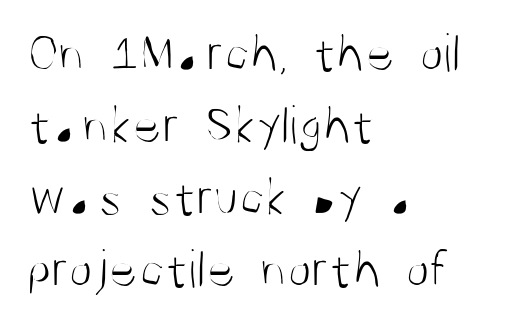
The image shows 55 px light, condensed sans-serif type, upright; set left-aligned, normal line spacing (1.31x), normal letter spacing, not underlined; medium stroke contrast and a large x-height.
